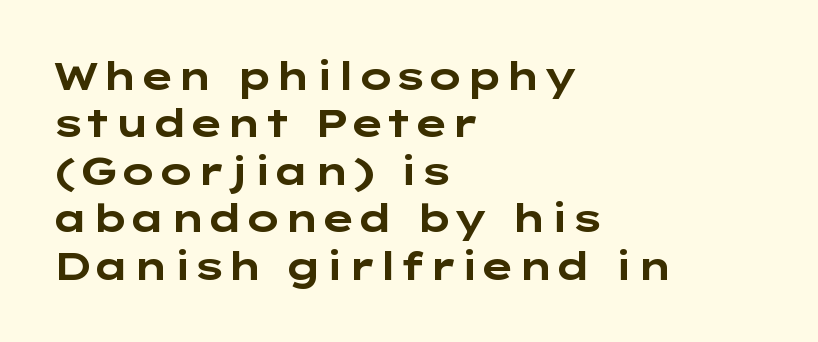
The image shows 38 px bold, wide sans-serif type, upright; set left-aligned, normal line spacing (1.25x), normal letter spacing, not underlined; low stroke contrast and a medium x-height.
